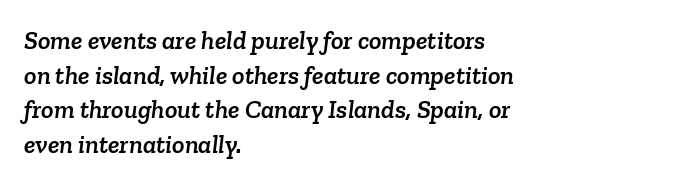
Vertically, the passage feels balanced, rows spaced as you'd expect. Unmarked baselines from the first word to the last. If you drew a ruler down the left edge, every line would touch it. The passage shown has conventional tracking throughout.
